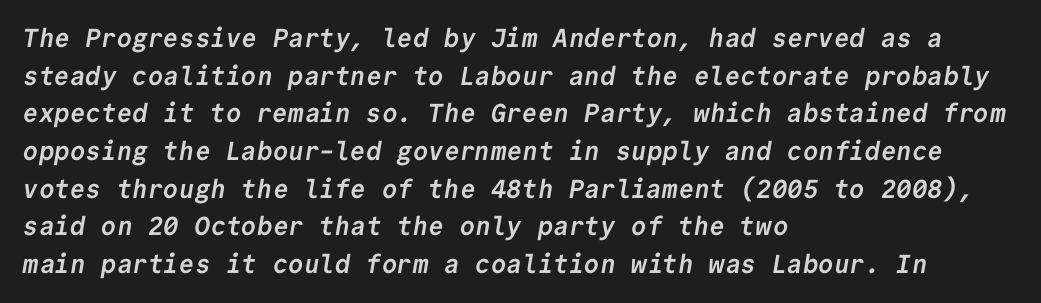
{"bold": "yes", "underline": "no", "align": "left", "line_spacing": "normal", "line_spacing_ratio": 1.45, "letter_spacing": "normal", "letter_spacing_em": 0.0, "glyph_px": 26}
